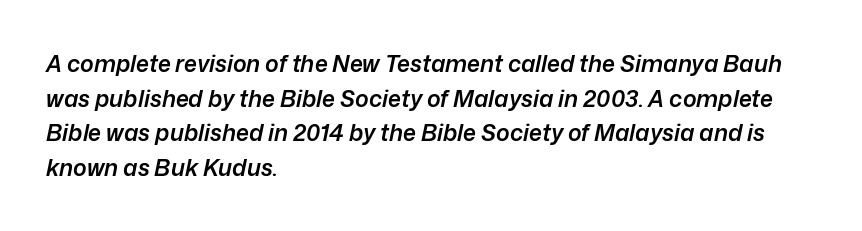
{"italic": "yes", "lean": "right", "slant_degrees": 12, "bold": "semi", "underline": "no", "align": "left", "line_spacing": "normal", "line_spacing_ratio": 1.51, "letter_spacing": "normal", "letter_spacing_em": 0.0, "glyph_px": 23}
